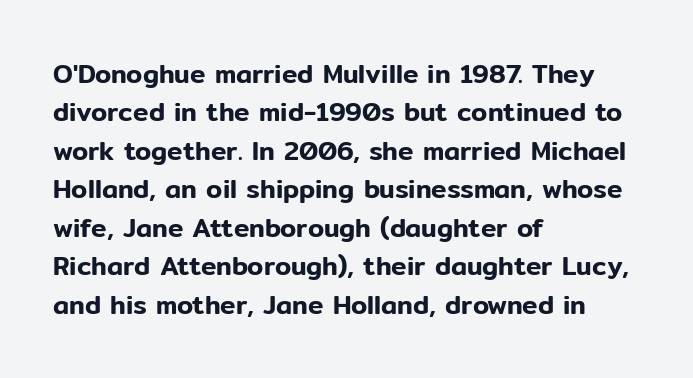
The image shows 26 px text type, upright; set left-aligned, normal line spacing (1.48x), normal letter spacing, not underlined.
